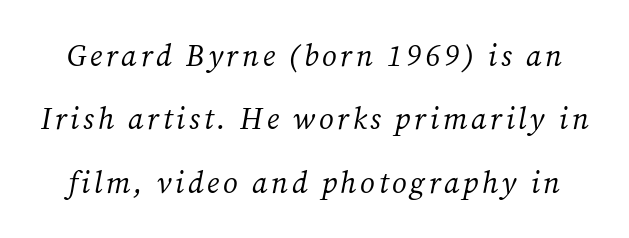
The image shows 30 px regular-weight serif type, italic (leaning right); set loose line spacing (2.11x), not underlined; medium stroke contrast and a medium x-height.
